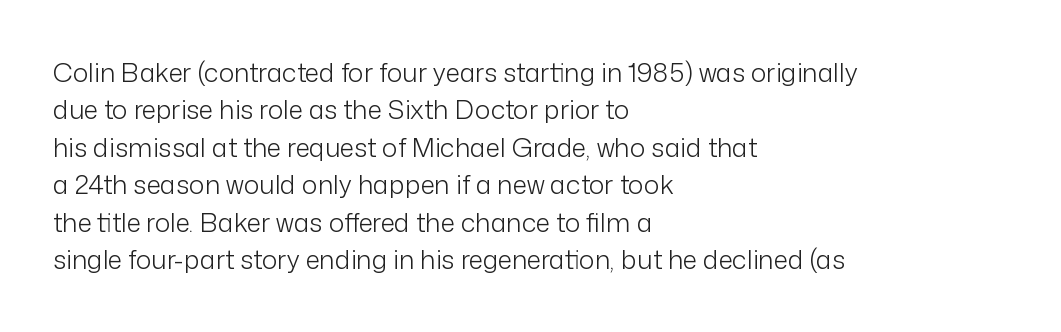
The image shows 26 px text type, upright; set left-aligned, normal line spacing (1.44x), normal letter spacing, not underlined.
